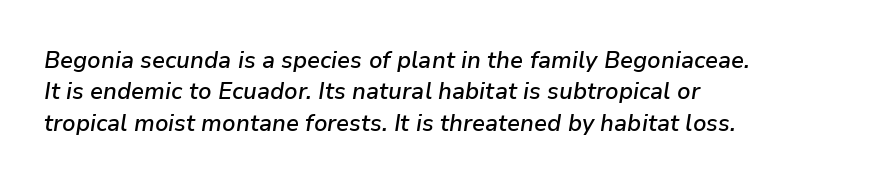
{"italic": "yes", "lean": "right", "slant_degrees": 9, "bold": "semi", "underline": "no", "align": "left", "line_spacing": "normal", "line_spacing_ratio": 1.36, "letter_spacing": "normal", "letter_spacing_em": 0.0, "glyph_px": 23}
